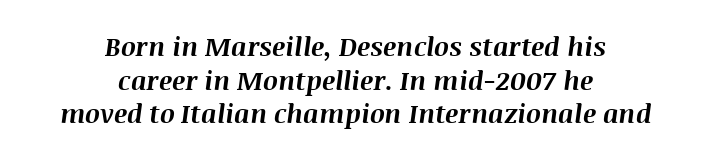
The zone under the glyphs is completely vacant. Students, note that the glyphs here touch the page at normal intervals. Observe the lean: these are italic letterforms. The paragraph has two soft edges and a firm central axis. The space between consecutive lines is moderate.
